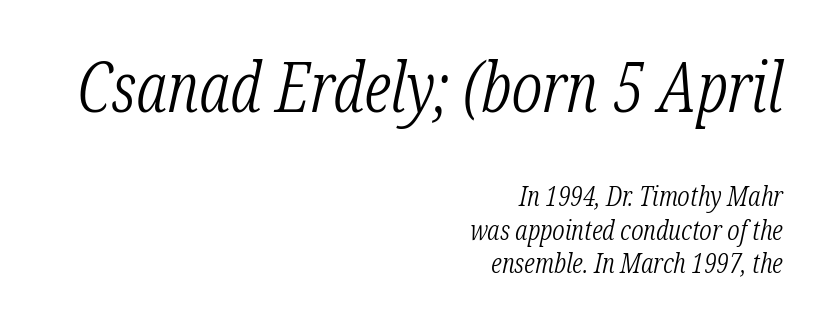
The image shows 70 px light, condensed serif type, italic (leaning right); set right-aligned, line spacing 1.19x, normal letter spacing, not underlined; the first (top) block is 2.5x larger; low stroke contrast and a medium x-height.
